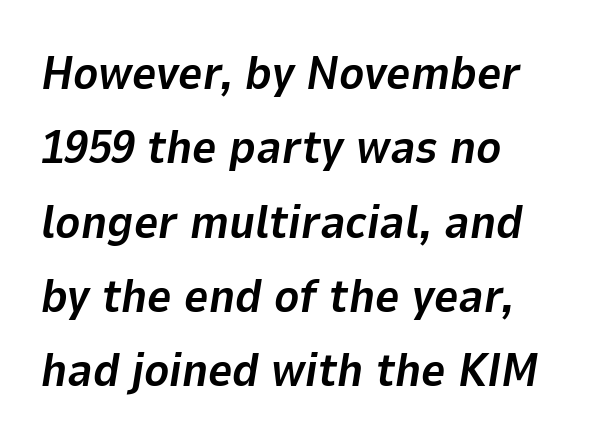
The image shows 47 px bold type, italic (leaning right); set left-aligned, normal line spacing (1.58x), normal letter spacing, not underlined; low stroke contrast and a medium x-height.
